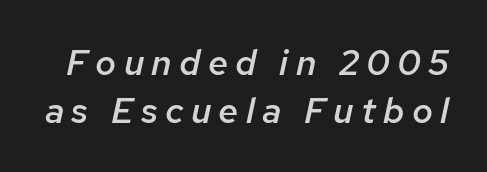
The image shows 36 px semibold type, italic (leaning right); set normal line spacing (1.32x), unusually wide letter spacing (+0.2 em), not underlined; low stroke contrast and a medium x-height.
